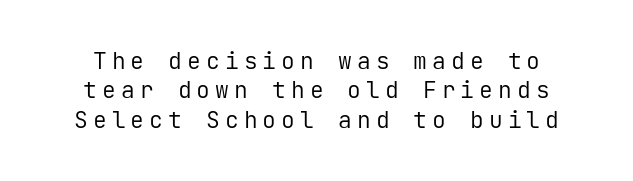
How are the letters spaced? Widely, with obvious added tracking. The rendering uses a moderate line-height, typical for paragraphs. This sample uses an upright cut, with every glyph sitting square on the baseline. The strokes carry an ordinary text weight at most. Check under the words: just untouched page.
